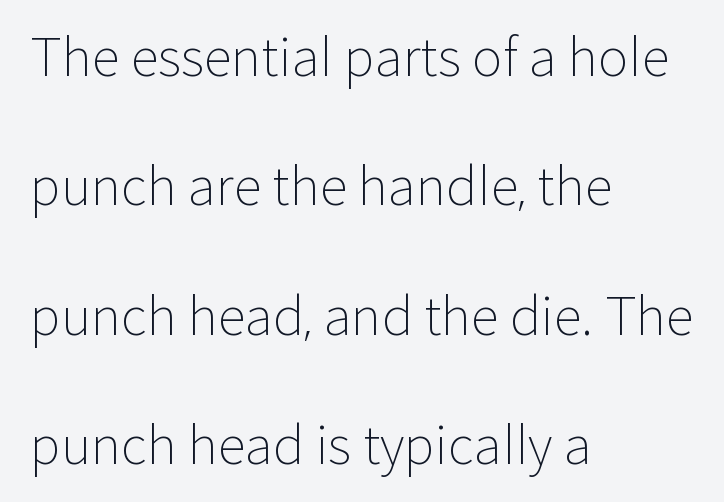
{"serif": "no", "italic": "no", "bold": "no", "weight": "light", "width": "normal", "stroke_contrast": "low", "x_height": "medium", "monospaced": "no", "underline": "no", "align": "left", "line_spacing": "loose", "line_spacing_ratio": 2.49, "letter_spacing": "normal", "letter_spacing_em": 0.0, "glyph_px": 52}
